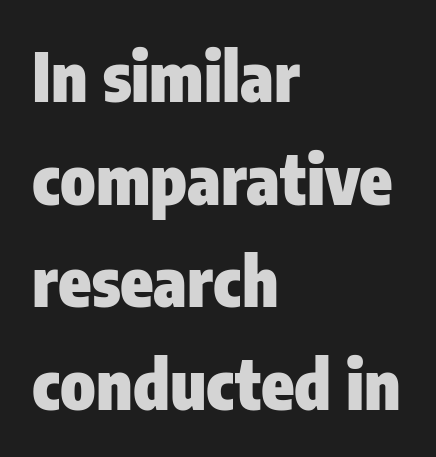
Q: Is the text bold? A: Yes.
Q: Is the text italic (slanted)? A: No, it is upright.
Q: Is the typeface a serif or a sans-serif typeface? A: Sans-serif.
Q: Is the text underlined? A: No.
Q: How is the paragraph aligned? A: Left-aligned.
Q: Is the spacing between letters normal or unusually wide? A: Normal.
Q: Is the spacing between lines tight, normal or loose? A: Normal.
Q: Width (condensed, normal, or wide)? A: Condensed.
Q: Stroke contrast? A: Low.
Q: x-height? A: Medium.
Q: Monospaced? A: No.
